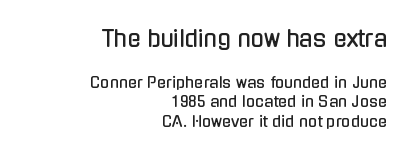
One-word summary of the alignment: right. The space between consecutive lines is moderate. The line texture is even and compact thanks to regular tracking. The space directly below the letters is spotless. The axis of the letterforms is exactly vertical.
